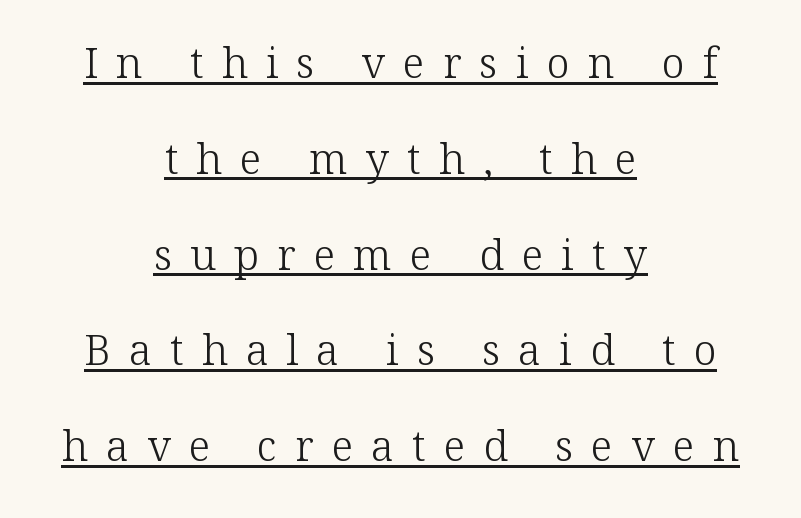
Note the varied advance widths — an 'i' is clearly narrower than an 'm'. Horizontal bands of white between lines are thick stripes. The rag falls on both sides of this text block equally. Compared with undecorated copy, this sample adds a rule below the words.
